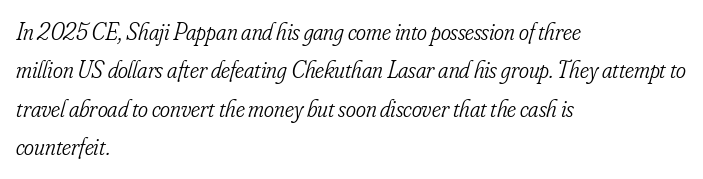
{"italic": "yes", "lean": "right", "slant_degrees": 16, "bold": "no", "underline": "no", "align": "left", "line_spacing": "normal", "line_spacing_ratio": 1.6, "letter_spacing": "normal", "letter_spacing_em": 0.0, "glyph_px": 24}
